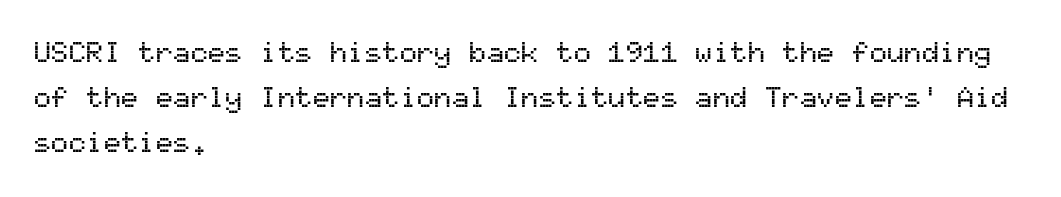
Q: Is the text italic (slanted)? A: No, it is upright.
Q: Is the typeface a serif or a sans-serif typeface? A: Sans-serif.
Q: Is the text underlined? A: No.
Q: How is the paragraph aligned? A: Left-aligned.
Q: Is the spacing between letters normal or unusually wide? A: Normal.
Q: Is the spacing between lines tight, normal or loose? A: Normal.
Q: Width (condensed, normal, or wide)? A: Normal.
Q: Stroke contrast? A: Medium.
Q: x-height? A: Medium.
Q: Monospaced? A: Yes.
